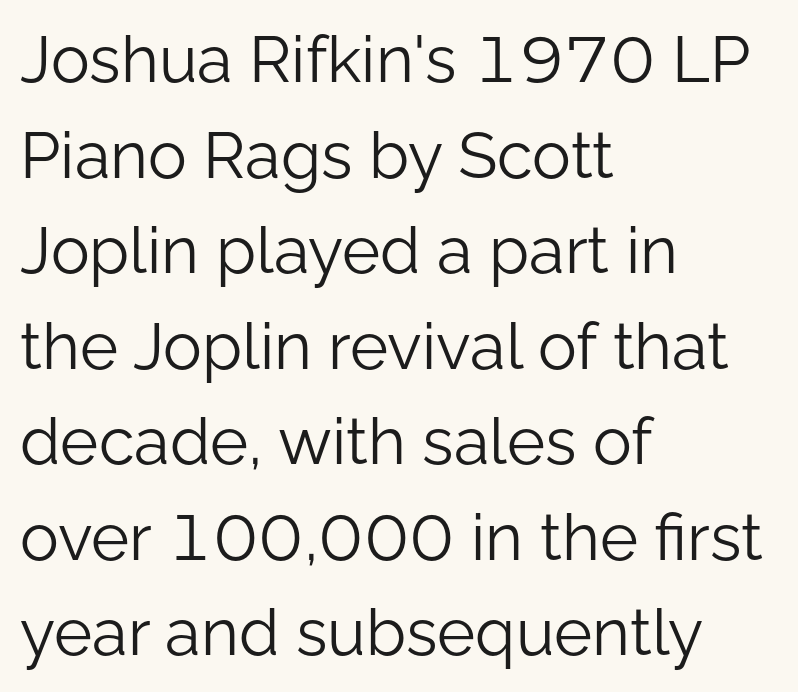
Q: Is the text bold? A: No.
Q: Is the text italic (slanted)? A: No, it is upright.
Q: Is the typeface a serif or a sans-serif typeface? A: Sans-serif.
Q: Is the text underlined? A: No.
Q: How is the paragraph aligned? A: Left-aligned.
Q: Is the spacing between letters normal or unusually wide? A: Normal.
Q: Is the spacing between lines tight, normal or loose? A: Normal.
Q: Width (condensed, normal, or wide)? A: Normal.
Q: Stroke contrast? A: Low.
Q: x-height? A: Medium.
Q: Monospaced? A: No.
